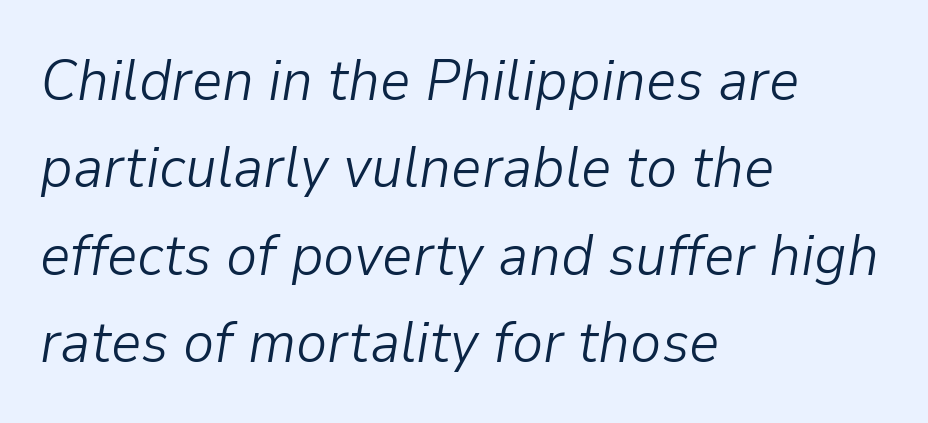
Q: Is the text bold? A: No.
Q: Is the text italic (slanted)? A: Yes, it leans right by about 9 degrees.
Q: Is the text underlined? A: No.
Q: How is the paragraph aligned? A: Left-aligned.
Q: Is the spacing between letters normal or unusually wide? A: Normal.
Q: Is the spacing between lines tight, normal or loose? A: Normal.
Q: Width (condensed, normal, or wide)? A: Normal.
Q: Stroke contrast? A: Low.
Q: x-height? A: Medium.
Q: Monospaced? A: No.
